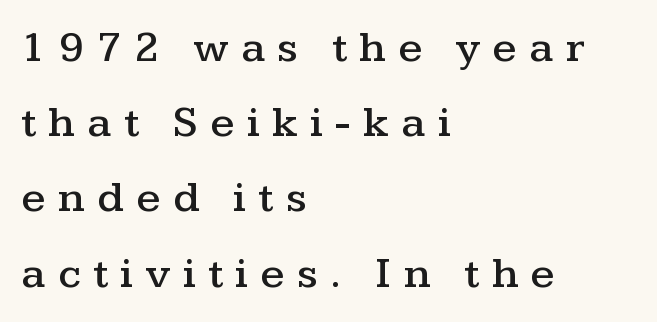
The image shows 44 px wide serif type, upright; set left-aligned, line spacing 1.71x, unusually wide letter spacing (+0.28 em), not underlined; medium stroke contrast and a medium x-height.
